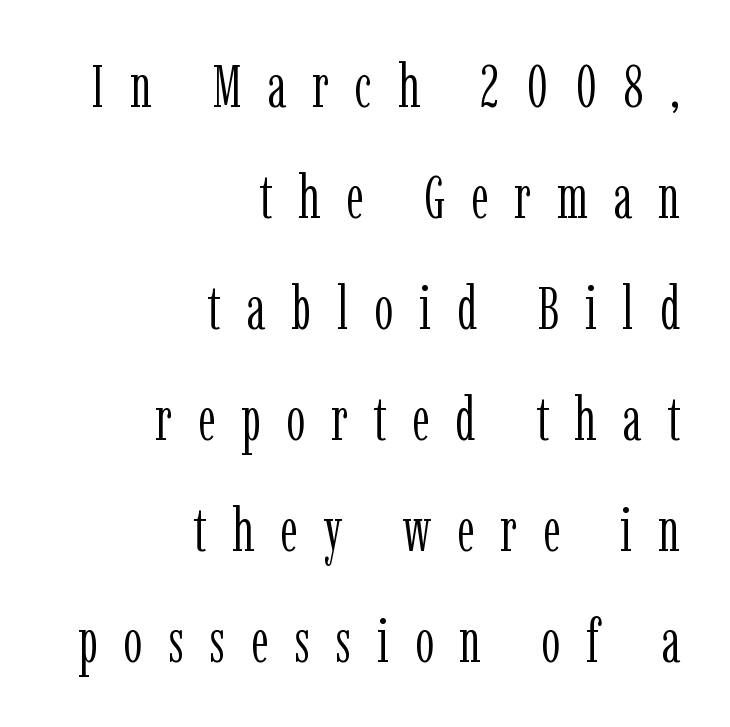
Q: Is the text bold? A: No.
Q: Is the text italic (slanted)? A: No, it is upright.
Q: Is the typeface a serif or a sans-serif typeface? A: Serif.
Q: Is the text underlined? A: No.
Q: How is the paragraph aligned? A: Right-aligned.
Q: Is the spacing between letters normal or unusually wide? A: Unusually wide.
Q: Width (condensed, normal, or wide)? A: Condensed.
Q: Stroke contrast? A: Low.
Q: x-height? A: Medium.
Q: Monospaced? A: No.
